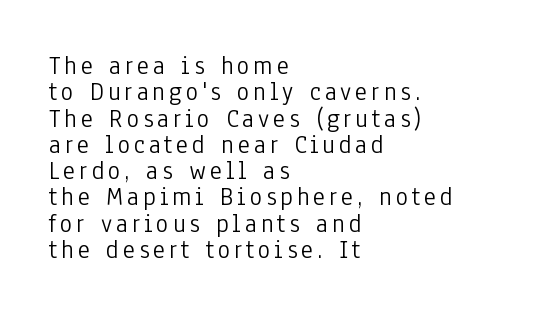
{"italic": "no", "bold": "no", "underline": "no", "align": "left", "line_spacing": "tight", "line_spacing_ratio": 1.01, "glyph_px": 26}
